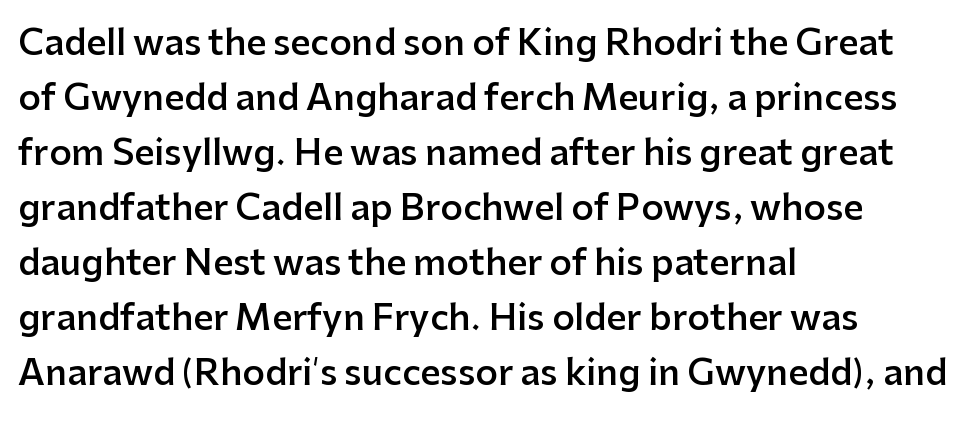
{"serif": "no", "italic": "no", "bold": "semi", "weight": "semibold", "width": "normal", "stroke_contrast": "low", "x_height": "medium", "monospaced": "no", "underline": "no", "align": "left", "line_spacing": "normal", "line_spacing_ratio": 1.57, "letter_spacing": "normal", "letter_spacing_em": 0.0, "glyph_px": 35}
